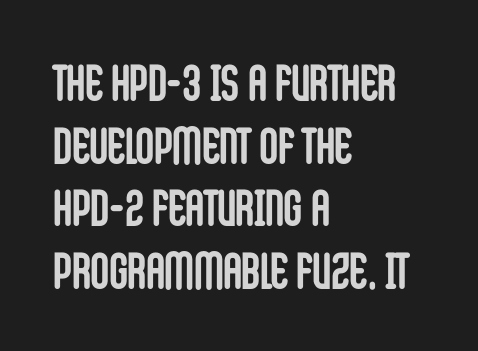
The image shows 51 px semibold, condensed sans-serif type, upright; set left-aligned, line spacing 1.23x, normal letter spacing, not underlined; low stroke contrast and a large x-height.
